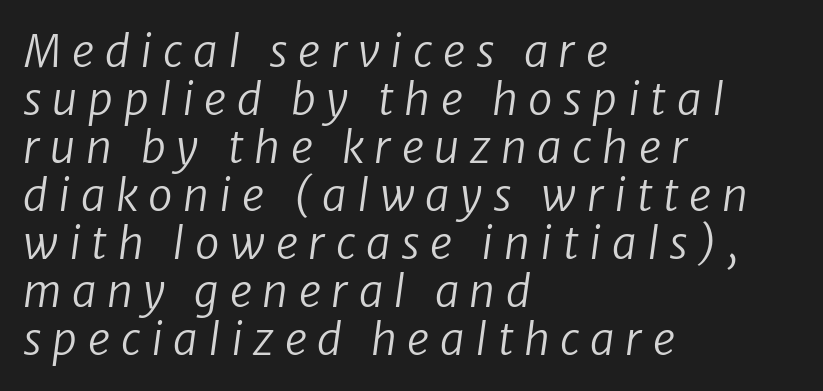
Stems and bowls with no extra thickness — not bold. No word sits above an underline. Think of a printed novel: that variable character pitch is what you see here. Observe the wide spacing: letters keep a clear distance from each other. Is the block centered? No — it sits flush against the left margin. Very little white space separates one row of letters from the next.
